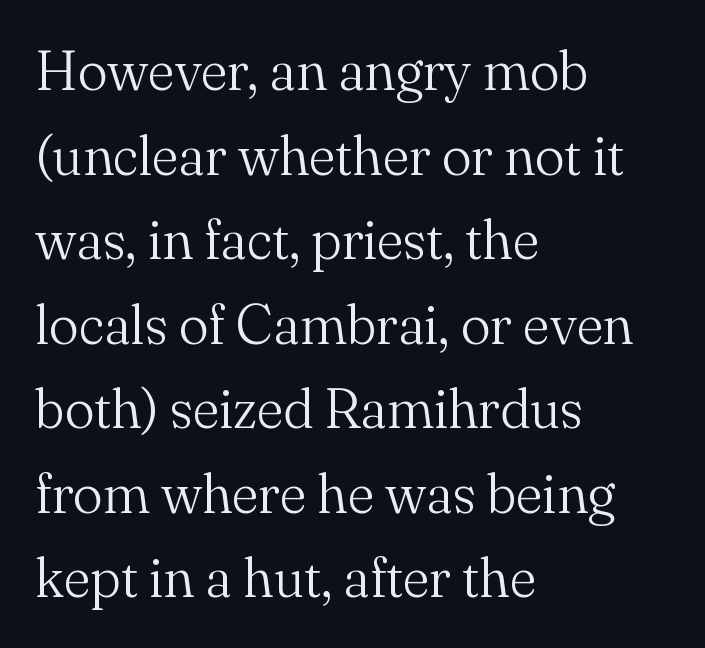
The image shows 56 px light serif type, upright; set left-aligned, normal line spacing (1.51x), normal letter spacing, not underlined; medium stroke contrast and a small x-height.
